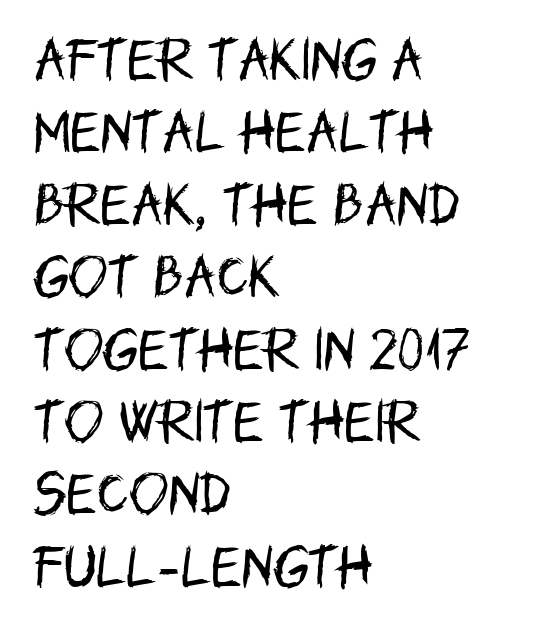
Q: Is the text bold? A: No.
Q: Is the text italic (slanted)? A: No, it is upright.
Q: Is the typeface a serif or a sans-serif typeface? A: Sans-serif.
Q: Is the text underlined? A: No.
Q: How is the paragraph aligned? A: Left-aligned.
Q: Is the spacing between letters normal or unusually wide? A: Normal.
Q: Is the spacing between lines tight, normal or loose? A: Normal.
Q: Width (condensed, normal, or wide)? A: Condensed.
Q: Stroke contrast? A: Low.
Q: x-height? A: Large.
Q: Monospaced? A: No.
